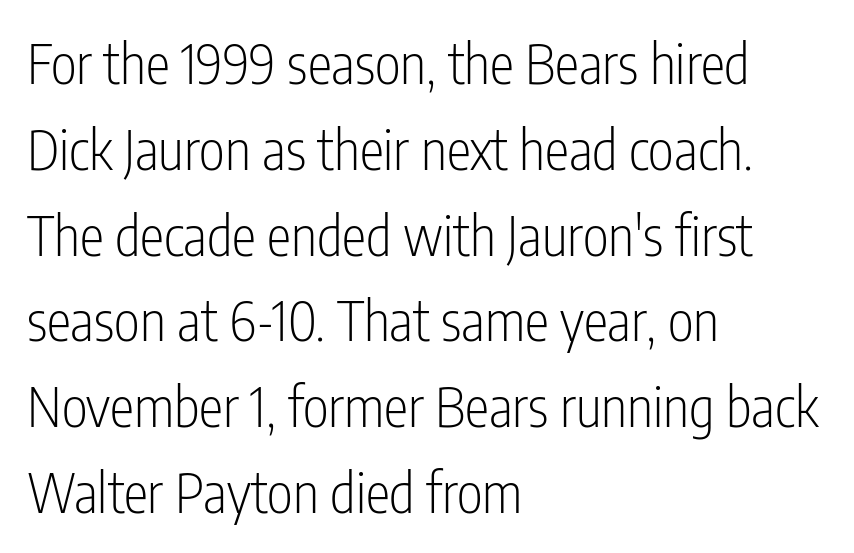
Q: Is the text bold? A: No.
Q: Is the text italic (slanted)? A: No, it is upright.
Q: Is the typeface a serif or a sans-serif typeface? A: Sans-serif.
Q: Is the text underlined? A: No.
Q: How is the paragraph aligned? A: Left-aligned.
Q: Is the spacing between letters normal or unusually wide? A: Normal.
Q: Is the spacing between lines tight, normal or loose? A: Normal.
Q: Width (condensed, normal, or wide)? A: Condensed.
Q: Stroke contrast? A: Low.
Q: x-height? A: Medium.
Q: Monospaced? A: No.
